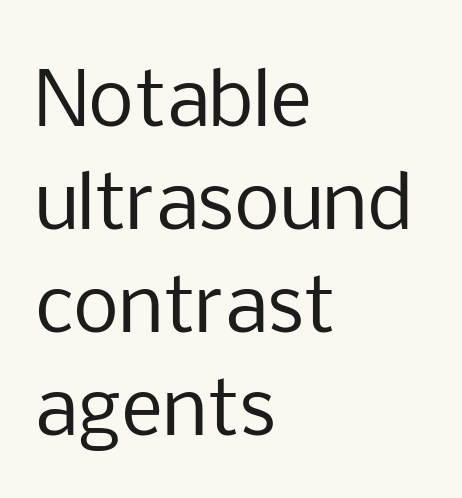
The image shows 73 px regular-weight sans-serif type, upright; set left-aligned, normal line spacing (1.41x), normal letter spacing, not underlined; low stroke contrast and a medium x-height.
